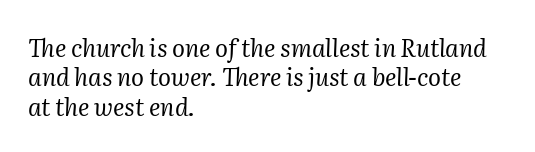
The image shows 24 px text type, italic (leaning right); set left-aligned, line spacing 1.22x, normal letter spacing, not underlined.
